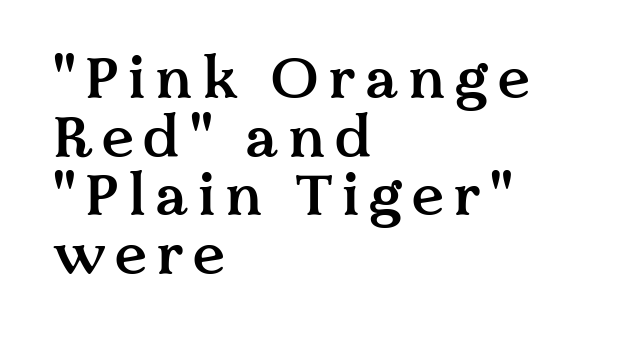
The image shows 58 px semibold serif type, upright; set left-aligned, tight line spacing (1.01x), not underlined; medium stroke contrast and a medium x-height.
